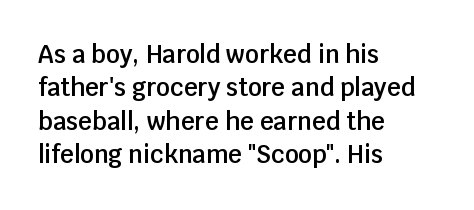
The image shows 24 px text type, upright; set left-aligned, normal line spacing (1.39x), normal letter spacing, not underlined.
